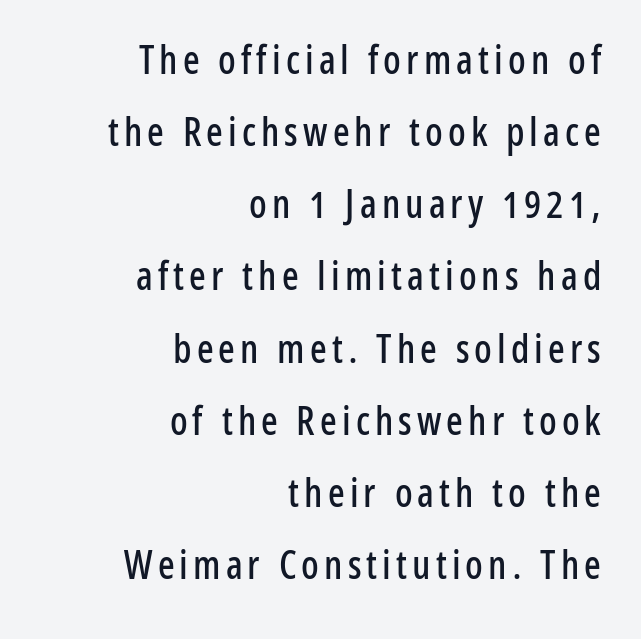
The image shows 39 px condensed sans-serif type, upright; set right-aligned, line spacing 1.85x, not underlined; low stroke contrast and a medium x-height.
